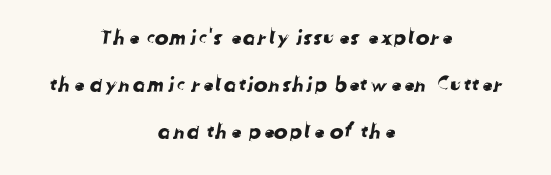
The image shows 21 px text type; set centered, loose line spacing (2.24x), normal letter spacing, not underlined.
